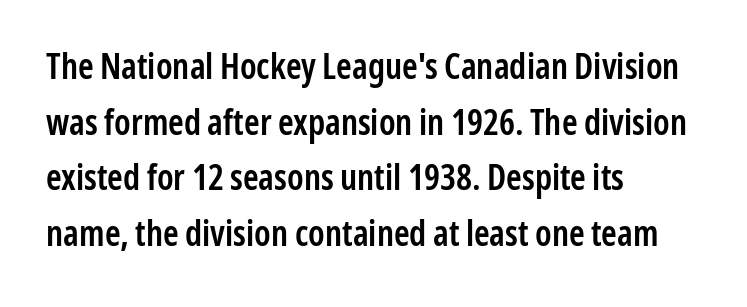
Q: Is the text bold? A: Semi-bold.
Q: Is the text italic (slanted)? A: No, it is upright.
Q: Is the typeface a serif or a sans-serif typeface? A: Sans-serif.
Q: Is the text underlined? A: No.
Q: How is the paragraph aligned? A: Left-aligned.
Q: Is the spacing between letters normal or unusually wide? A: Normal.
Q: Is the spacing between lines tight, normal or loose? A: Normal.
Q: Width (condensed, normal, or wide)? A: Condensed.
Q: Stroke contrast? A: Low.
Q: x-height? A: Medium.
Q: Monospaced? A: No.
